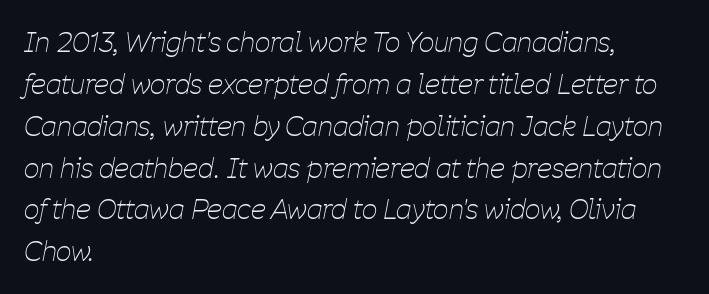
{"italic": "yes", "lean": "right", "slant_degrees": 11, "bold": "no", "underline": "no", "align": "left", "line_spacing": "normal", "line_spacing_ratio": 1.55, "letter_spacing": "normal", "letter_spacing_em": 0.0, "glyph_px": 27}
